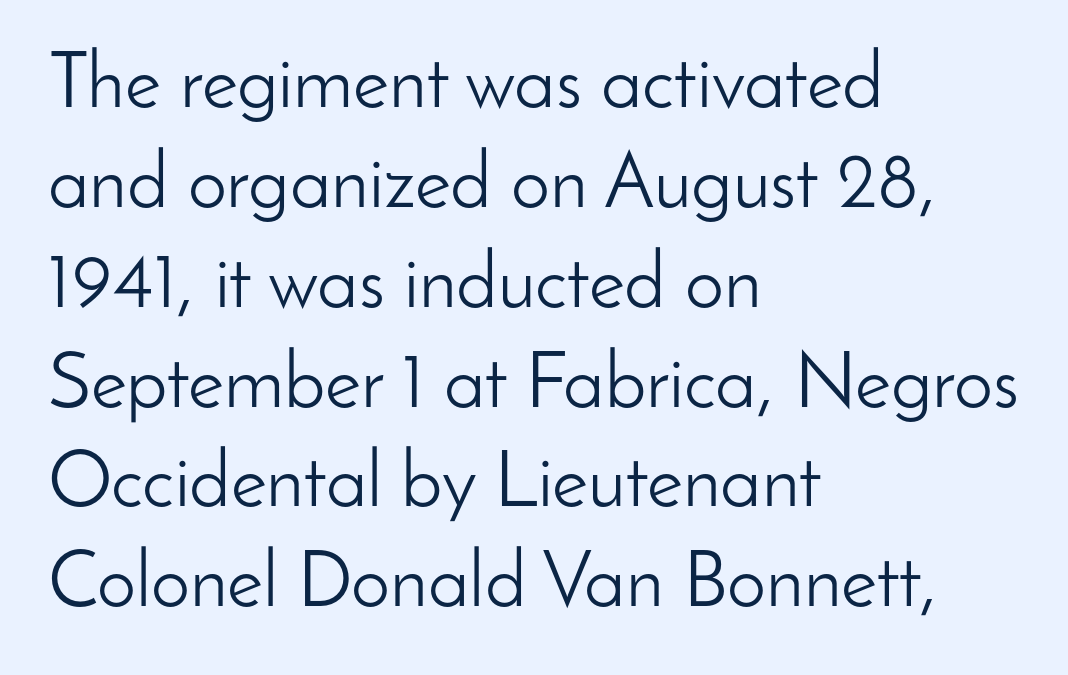
{"serif": "no", "italic": "no", "bold": "no", "weight": "light", "width": "normal", "stroke_contrast": "low", "x_height": "small", "monospaced": "no", "underline": "no", "align": "left", "line_spacing": "normal", "line_spacing_ratio": 1.28, "letter_spacing": "normal", "letter_spacing_em": 0.0, "glyph_px": 78}
